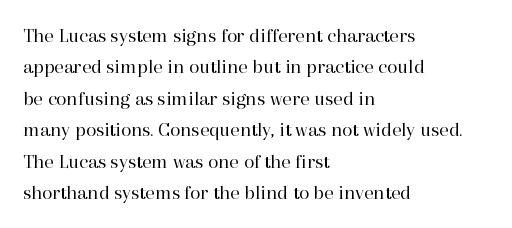
{"italic": "no", "bold": "no", "underline": "no", "align": "left", "line_spacing": "normal", "line_spacing_ratio": 1.5, "letter_spacing": "normal", "letter_spacing_em": 0.0, "glyph_px": 21}
